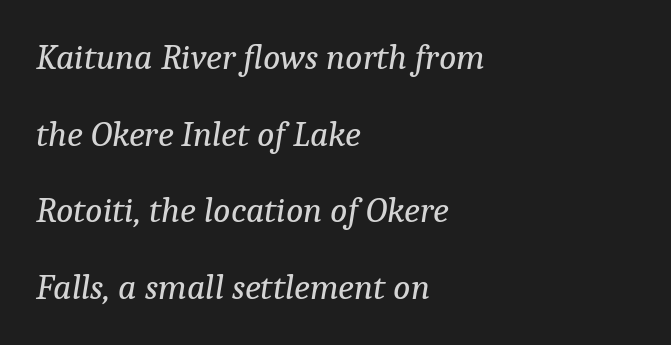
The image shows 36 px regular-weight serif type, italic (leaning right); set left-aligned, loose line spacing (2.13x), normal letter spacing, not underlined; low stroke contrast and a medium x-height.
